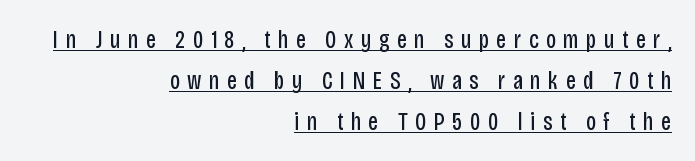
{"italic": "no", "bold": "no", "underline": "yes", "align": "right", "line_spacing": "normal", "line_spacing_ratio": 1.64, "letter_spacing": "wide", "letter_spacing_em": 0.3, "glyph_px": 25}
